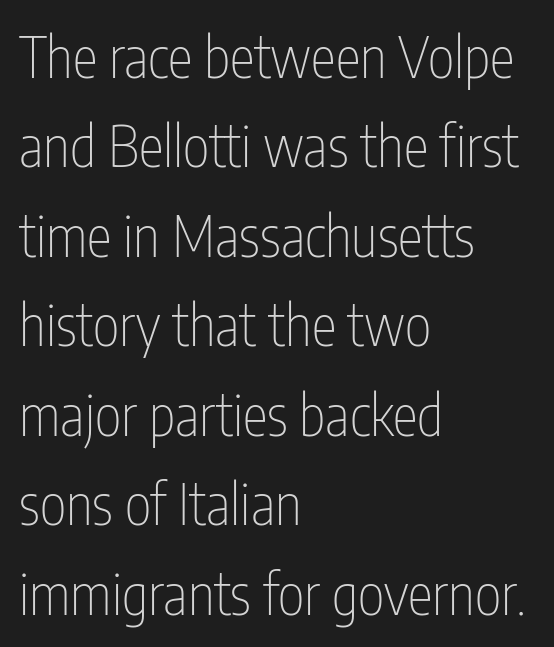
The image shows 57 px thin, condensed sans-serif type, upright; set left-aligned, normal line spacing (1.57x), normal letter spacing, not underlined; low stroke contrast and a medium x-height.
